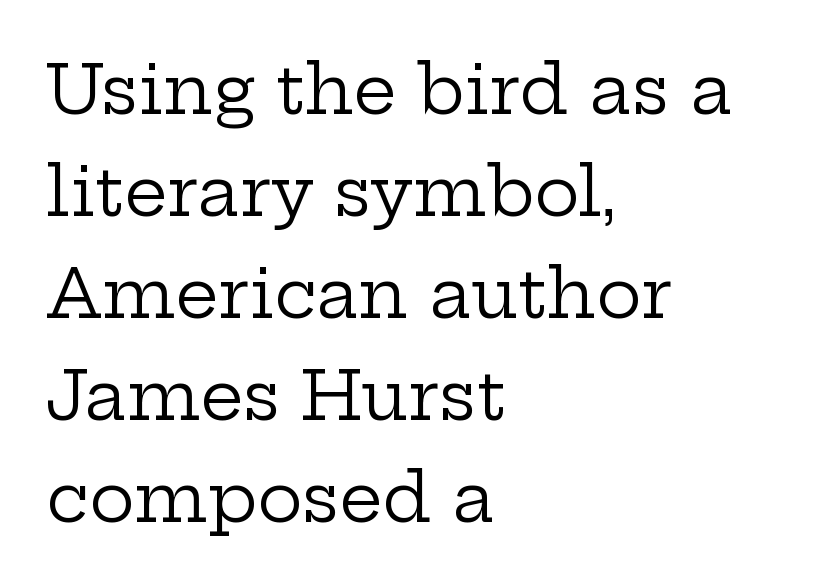
Weight: regular or lighter. Regarding leading, the lines here are spaced in the standard way. Ordinary non-slanted type is in use. Character widths vary here, with narrow letters taking less room than wide ones. Bare-footed words on every line.
